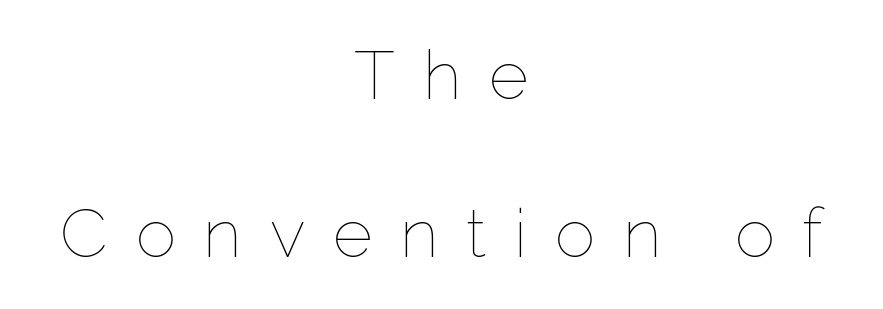
The image shows 68 px thin type, upright; set centered, loose line spacing (2.33x), unusually wide letter spacing (+0.41 em), not underlined; low stroke contrast and a medium x-height.
